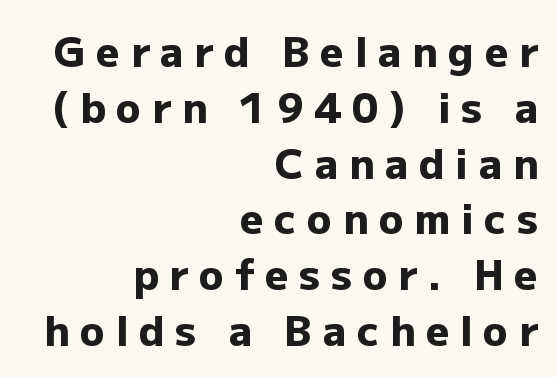
Evenly set lines give the paragraph a standard silhouette. In terms of posture, this sample is upright. The text block is weighted toward the right margin, trailing off unevenly leftward. Chunky letters — that's bold for sure. Spacing between characters has been opened up far beyond the box default.
